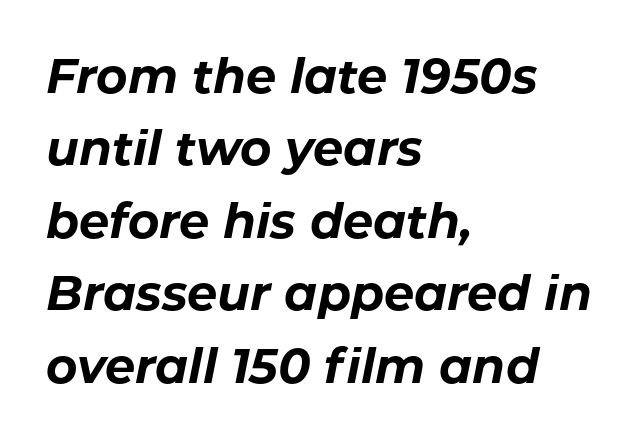
Q: Is the text bold? A: Yes.
Q: Is the text italic (slanted)? A: Yes, it leans right by about 11 degrees.
Q: Is the text underlined? A: No.
Q: How is the paragraph aligned? A: Left-aligned.
Q: Is the spacing between letters normal or unusually wide? A: Normal.
Q: Is the spacing between lines tight, normal or loose? A: Normal.
Q: Width (condensed, normal, or wide)? A: Normal.
Q: Stroke contrast? A: Low.
Q: x-height? A: Medium.
Q: Monospaced? A: No.
